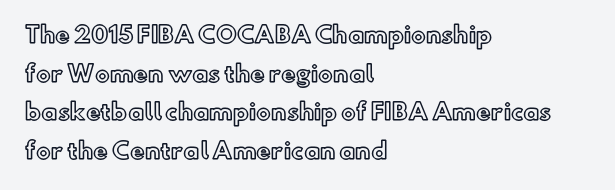
{"italic": "no", "underline": "no", "align": "left", "line_spacing_ratio": 1.76, "letter_spacing": "normal", "letter_spacing_em": 0.0, "glyph_px": 22}
